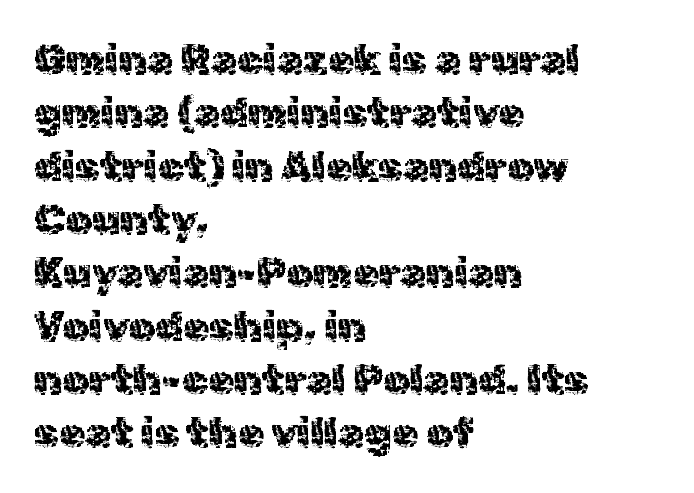
Think of a printed novel: that variable character pitch is what you see here. Visually the block forms a straight wall on the left and a jagged coastline on the right. The typography opts for an upright posture over an oblique one. The face used here is rendered with its standard letterfit. The string is rendered with underlining switched off. No feet cap the strokes, marking this as sans-serif type.
